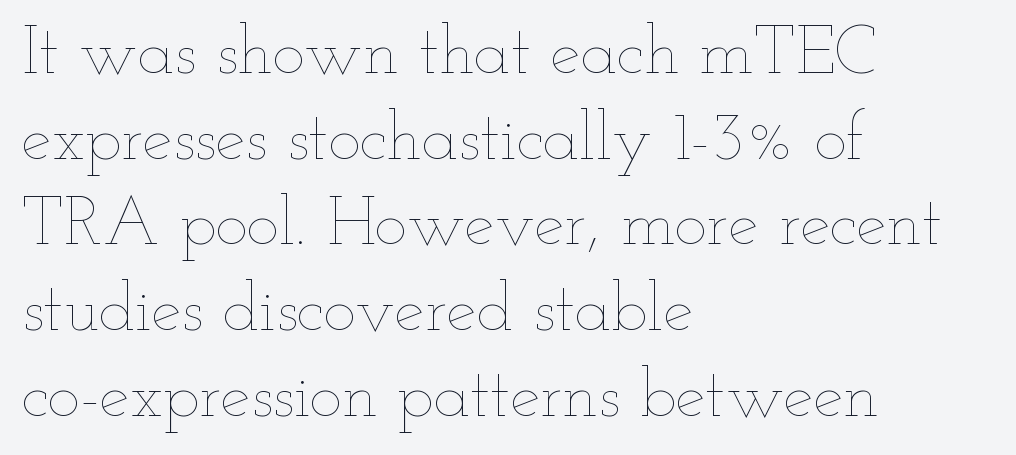
{"italic": "no", "bold": "no", "weight": "thin", "width": "wide", "stroke_contrast": "low", "x_height": "small", "monospaced": "no", "underline": "no", "align": "left", "line_spacing": "normal", "line_spacing_ratio": 1.26, "letter_spacing": "normal", "letter_spacing_em": 0.0, "glyph_px": 68}
